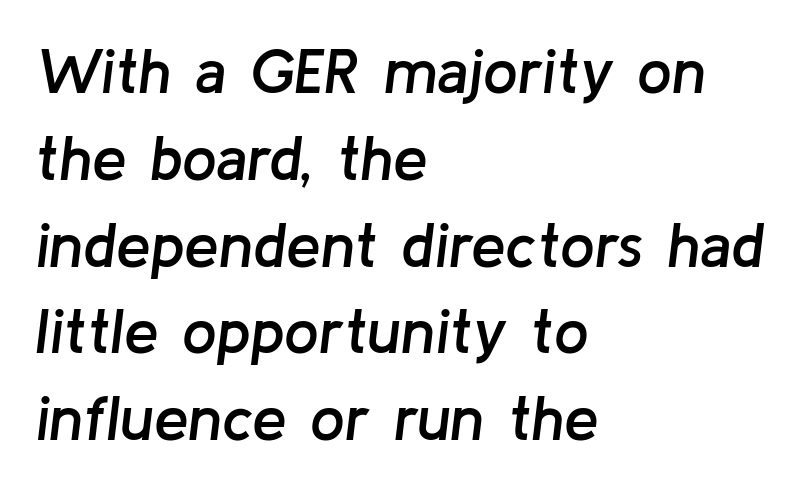
{"italic": "yes", "lean": "right", "slant_degrees": 8, "bold": "semi", "weight": "semibold", "width": "normal", "stroke_contrast": "low", "x_height": "medium", "monospaced": "no", "underline": "no", "align": "left", "line_spacing": "normal", "line_spacing_ratio": 1.4, "letter_spacing": "normal", "letter_spacing_em": 0.0, "glyph_px": 62}
